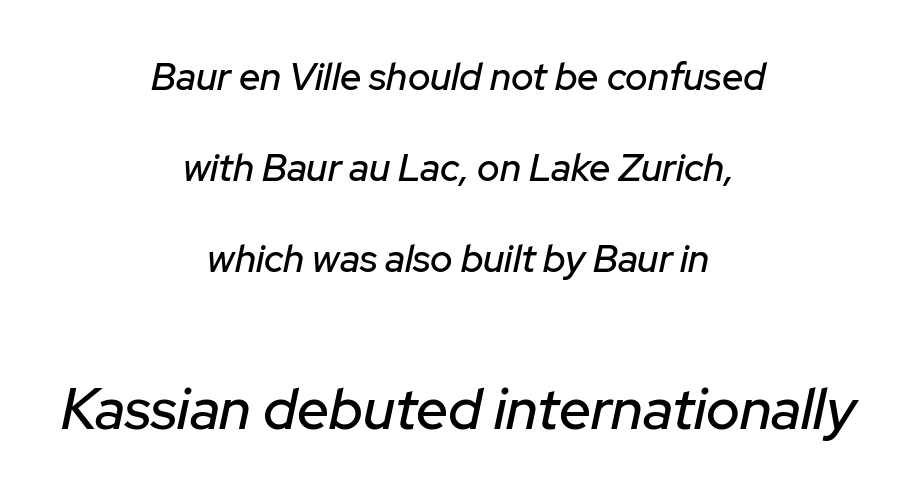
Q: Is the text italic (slanted)? A: Yes, it leans right by about 12 degrees.
Q: Is the text underlined? A: No.
Q: How is the paragraph aligned? A: Centered.
Q: Is the spacing between letters normal or unusually wide? A: Normal.
Q: Is the spacing between lines tight, normal or loose? A: Loose.
Q: Which block of text is set in a larger size, the first (top) or the second (bottom)? A: The second (bottom) one.
Q: Width (condensed, normal, or wide)? A: Normal.
Q: Stroke contrast? A: Low.
Q: x-height? A: Medium.
Q: Monospaced? A: No.
